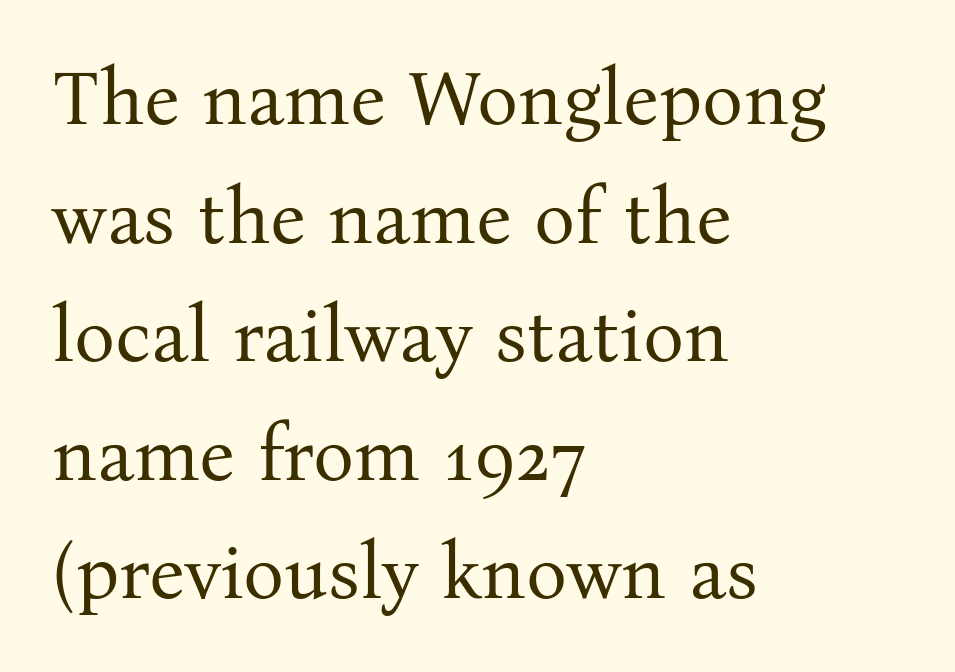
The image shows 77 px regular-weight serif type, upright; set left-aligned, normal line spacing (1.54x), normal letter spacing, not underlined; medium stroke contrast and a medium x-height.
